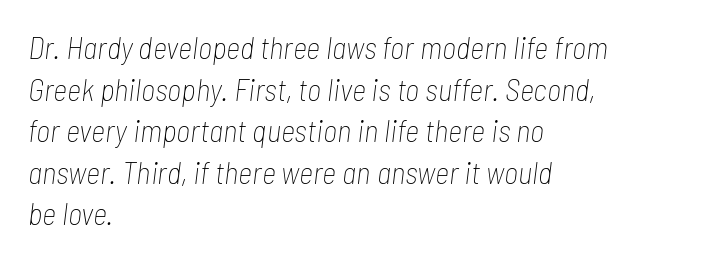
Q: Is the text bold? A: No.
Q: Is the text italic (slanted)? A: Yes, it leans right by about 7 degrees.
Q: Is the text underlined? A: No.
Q: How is the paragraph aligned? A: Left-aligned.
Q: Is the spacing between letters normal or unusually wide? A: Normal.
Q: Is the spacing between lines tight, normal or loose? A: Normal.
Q: Width (condensed, normal, or wide)? A: Condensed.
Q: Stroke contrast? A: Low.
Q: x-height? A: Medium.
Q: Monospaced? A: No.
